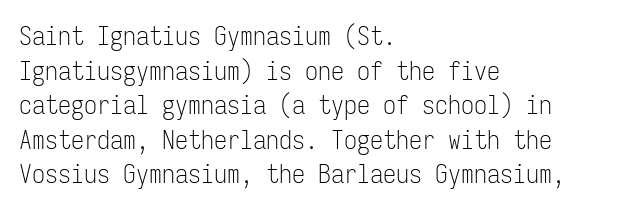
{"italic": "no", "bold": "no", "underline": "no", "align": "left", "line_spacing": "normal", "line_spacing_ratio": 1.33, "letter_spacing": "normal", "letter_spacing_em": 0.0, "glyph_px": 26}
